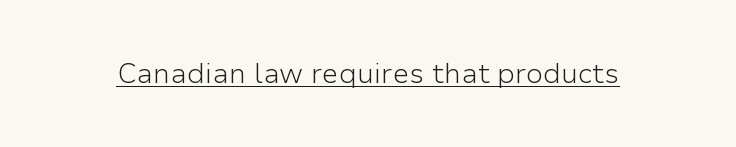
The image shows 28 px light sans-serif type, upright; set normal letter spacing, underlined; low stroke contrast and a medium x-height.
